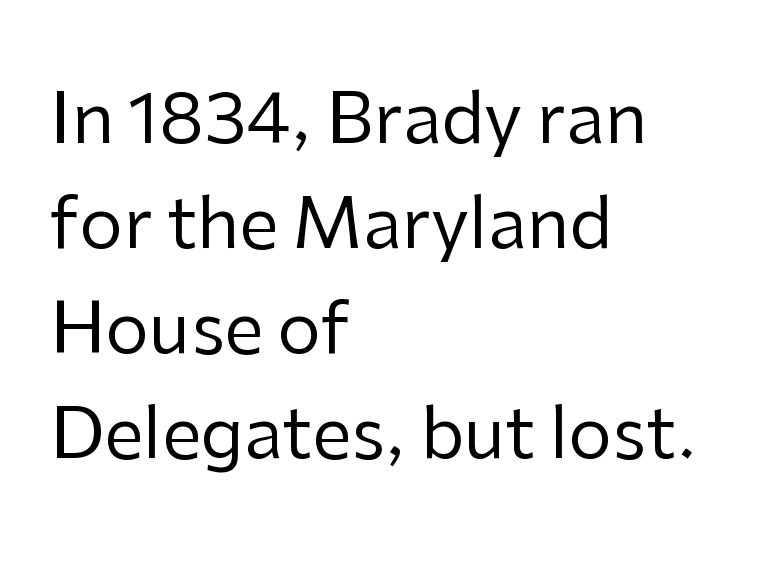
The image shows 70 px regular-weight sans-serif type, upright; set left-aligned, normal line spacing (1.5x), normal letter spacing, not underlined; low stroke contrast and a medium x-height.
